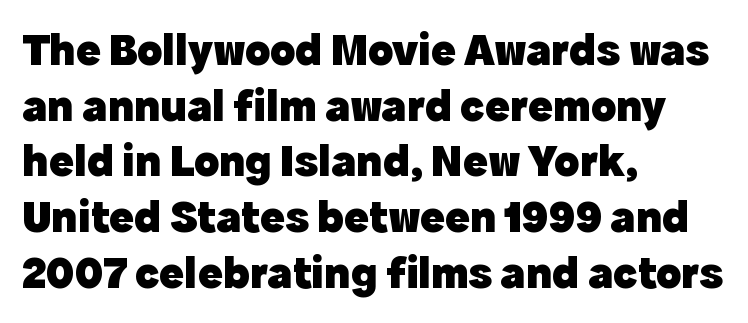
{"serif": "no", "italic": "no", "bold": "yes", "weight": "heavy", "width": "normal", "x_height": "medium", "monospaced": "no", "underline": "no", "align": "left", "line_spacing_ratio": 1.21, "letter_spacing": "normal", "letter_spacing_em": 0.0, "glyph_px": 46}
